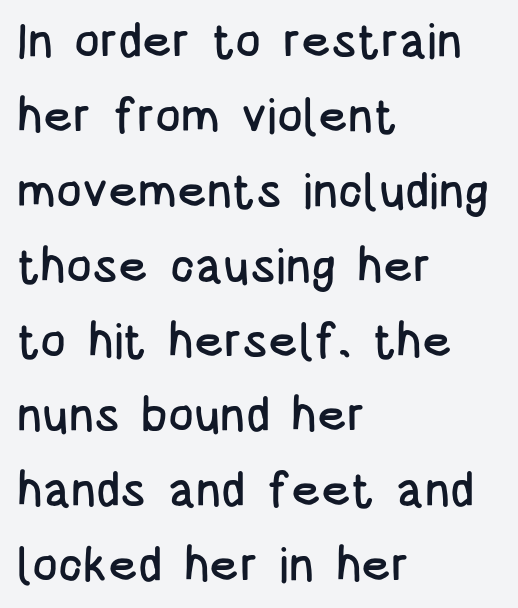
Italic? Not at all — the glyphs are vertical. Normally led — the rows are evenly, conventionally spaced. Spacing verdict: proportional, widths tailored to each character. Serifs: no, the terminals of the letterforms are clean.
